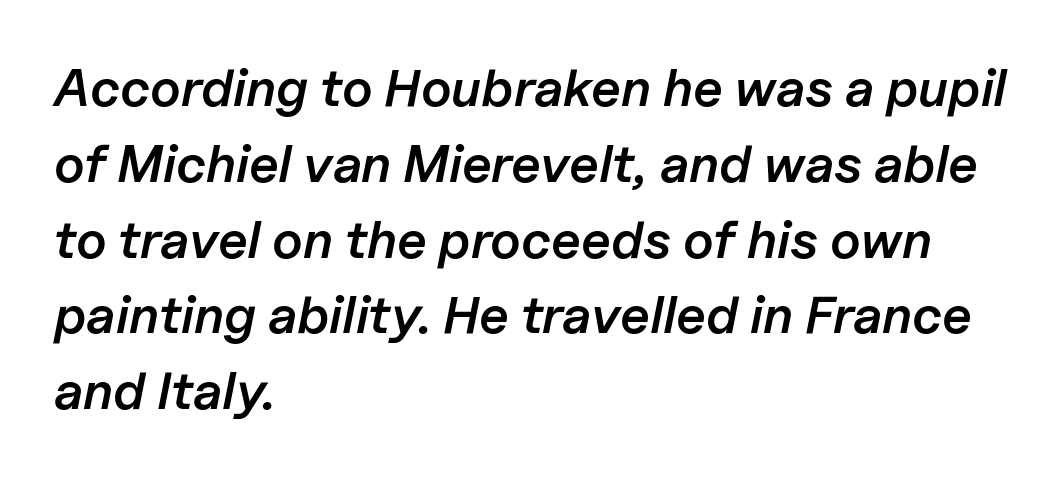
{"italic": "yes", "lean": "right", "slant_degrees": 11, "bold": "semi", "weight": "semibold", "width": "normal", "stroke_contrast": "low", "x_height": "medium", "monospaced": "no", "underline": "no", "align": "left", "line_spacing": "normal", "line_spacing_ratio": 1.43, "letter_spacing": "normal", "letter_spacing_em": 0.0, "glyph_px": 53}
